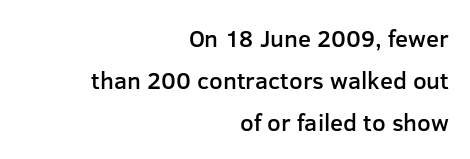
{"italic": "no", "bold": "semi", "underline": "no", "align": "right", "line_spacing_ratio": 1.75, "letter_spacing": "normal", "letter_spacing_em": 0.0, "glyph_px": 24}
